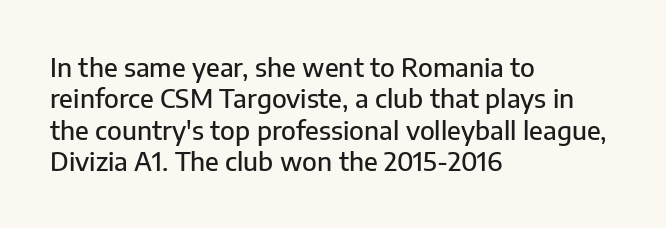
{"italic": "no", "underline": "no", "align": "left", "line_spacing_ratio": 1.21, "letter_spacing": "normal", "letter_spacing_em": 0.0, "glyph_px": 26}
